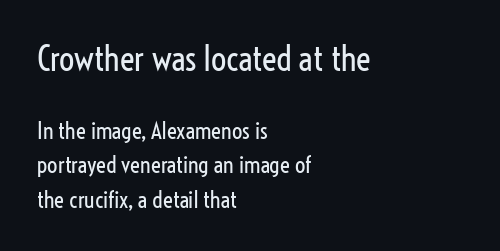
{"serif": "no", "italic": "no", "bold": "no", "weight": "regular", "width": "condensed", "stroke_contrast": "low", "x_height": "medium", "monospaced": "no", "underline": "no", "align": "left", "line_spacing": "normal", "line_spacing_ratio": 1.51, "letter_spacing": "normal", "letter_spacing_em": 0.0, "larger_block": "first", "size_ratio": 1.48, "glyph_px": 34}
